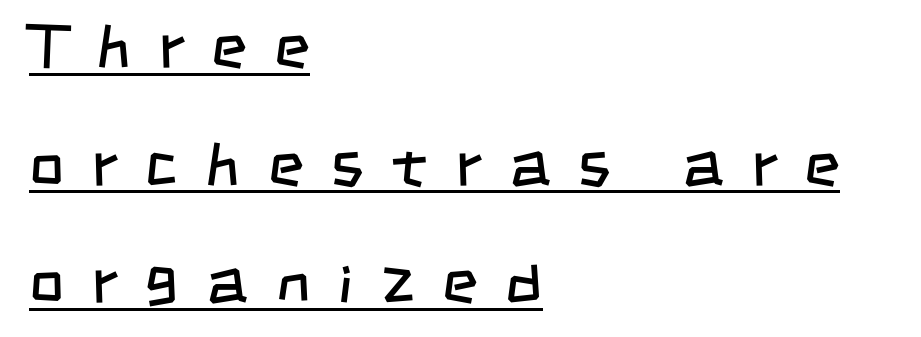
No feet cap the strokes, marking this as sans-serif type. Honestly, the rows look like they've been pulled way apart. The paragraph has a hard left edge and a soft right edge. The glyphs are accompanied by a horizontal stroke just below them. Character widths vary here, with narrow letters taking less room than wide ones.
